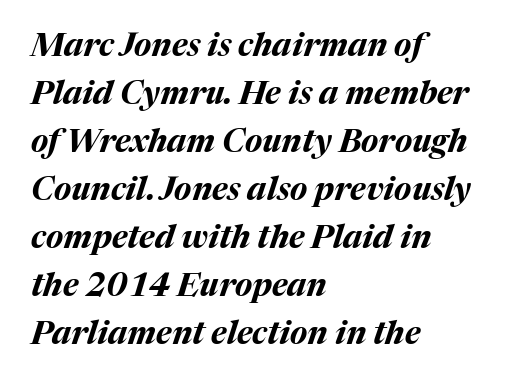
The space beneath each line is pristine and unruled. The rag falls on the right side of this text block. Is this a fixed-width face? No — the glyphs have proportional, varying widths. Does the weight exceed regular? Yes, all the way to bold. The space between consecutive lines is moderate. Italic: yes, the glyphs are oblique.
